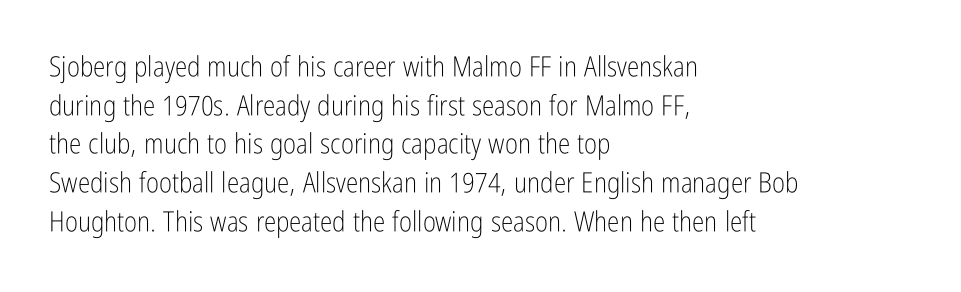
This rendering employs a face without finishing strokes, i.e., a sans-serif. Type without underlining. The lines in this sample share a left origin and differ only in where they stop. Here the glyphs are tracked normally, forming tight word shapes.
